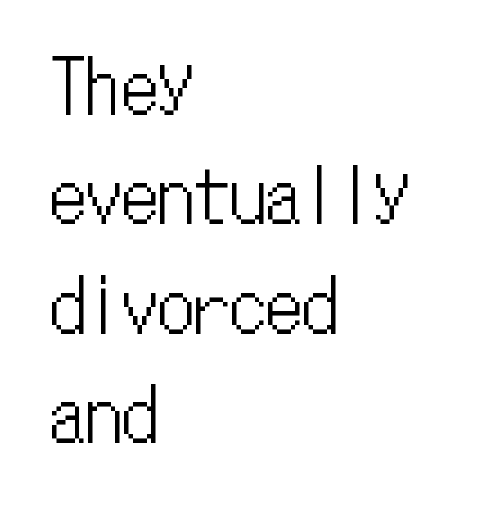
{"italic": "no", "width": "condensed", "stroke_contrast": "low", "x_height": "medium", "monospaced": "yes", "underline": "no", "align": "left", "line_spacing": "normal", "line_spacing_ratio": 1.52, "letter_spacing": "normal", "letter_spacing_em": 0.0, "glyph_px": 72}
